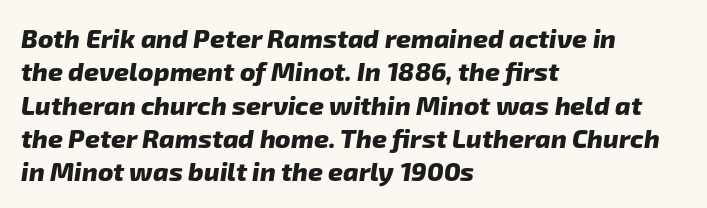
Short note: letters normally spaced. Just letters on the line, the space beneath them empty. Evenly set lines give the paragraph a standard silhouette. Thick stems and heavy bowls — unmistakably bold.
